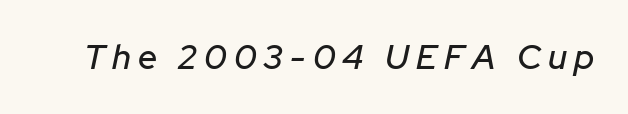
{"italic": "yes", "lean": "right", "slant_degrees": 12, "width": "normal", "stroke_contrast": "low", "x_height": "medium", "monospaced": "no", "underline": "no", "letter_spacing": "wide", "letter_spacing_em": 0.21, "glyph_px": 34}
